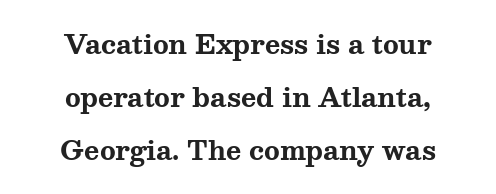
{"italic": "no", "bold": "yes", "underline": "no", "align": "center", "line_spacing": "loose", "line_spacing_ratio": 2.04, "letter_spacing": "normal", "letter_spacing_em": 0.0, "glyph_px": 26}
